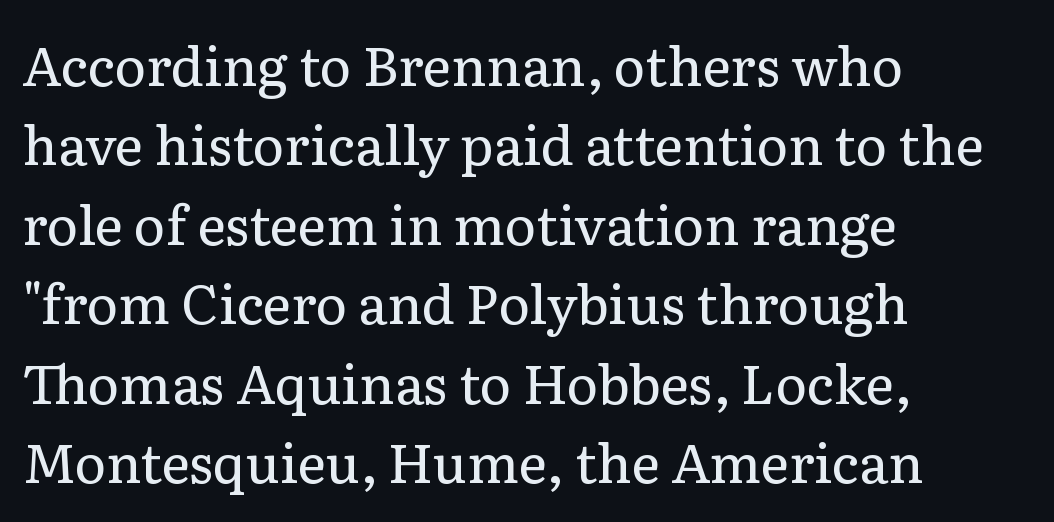
{"serif": "yes", "italic": "no", "bold": "no", "weight": "regular", "width": "normal", "stroke_contrast": "low", "x_height": "medium", "monospaced": "no", "underline": "no", "align": "left", "line_spacing": "normal", "line_spacing_ratio": 1.47, "letter_spacing": "normal", "letter_spacing_em": 0.0, "glyph_px": 54}
